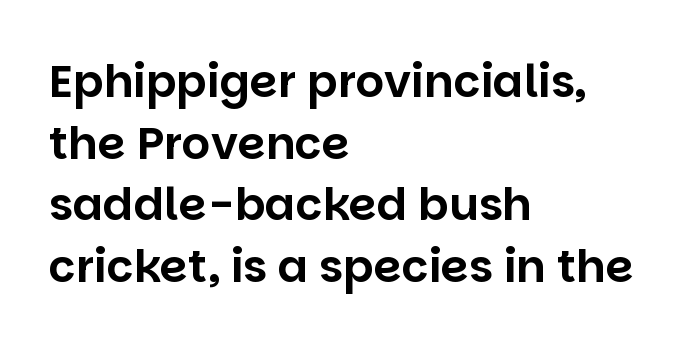
Note: no serifs on the glyphs. Is there much room between lines? A standard amount, neither cramped nor airy. The tracking reads as untouched default to a designer's eye. Unmarked baselines from the first word to the last.
